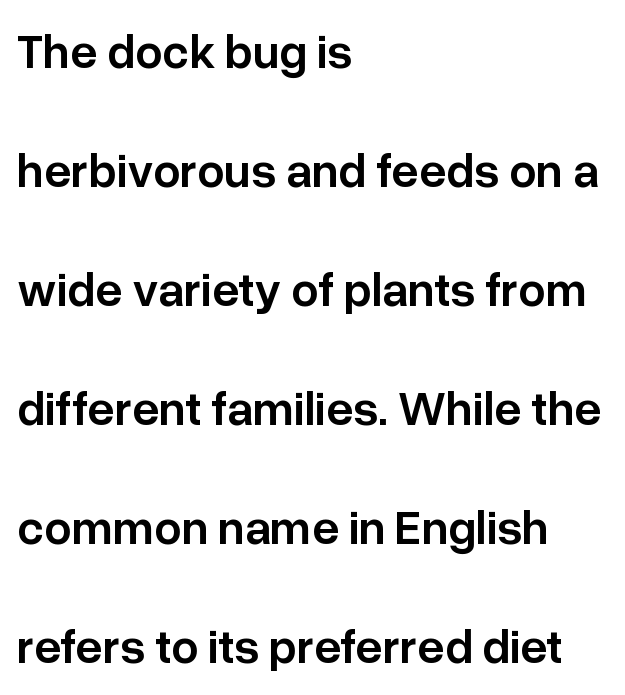
The image shows 48 px semibold sans-serif type, upright; set left-aligned, loose line spacing (2.48x), normal letter spacing, not underlined; low stroke contrast and a medium x-height.
